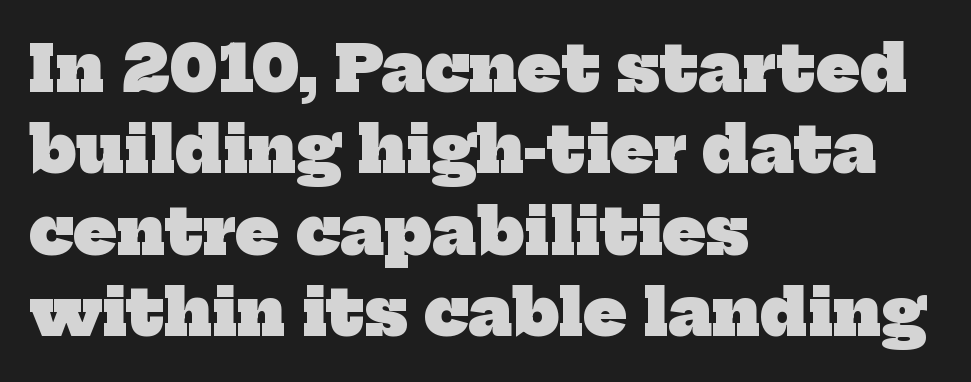
Q: Is the text bold? A: Yes.
Q: Is the typeface a serif or a sans-serif typeface? A: Serif.
Q: Is the text underlined? A: No.
Q: How is the paragraph aligned? A: Left-aligned.
Q: Is the spacing between letters normal or unusually wide? A: Normal.
Q: Is the spacing between lines tight, normal or loose? A: Normal.
Q: Width (condensed, normal, or wide)? A: Normal.
Q: Stroke contrast? A: Low.
Q: x-height? A: Medium.
Q: Monospaced? A: No.
